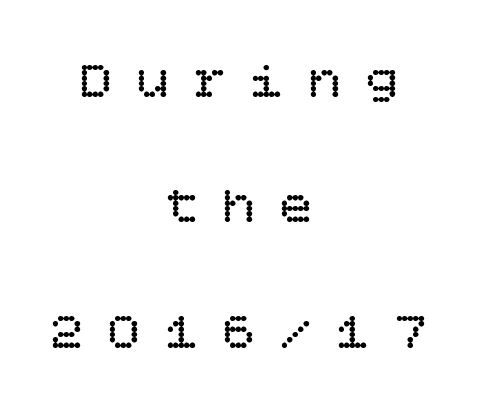
Q: Is the text bold? A: No.
Q: Is the text italic (slanted)? A: No, it is upright.
Q: Is the text underlined? A: No.
Q: How is the paragraph aligned? A: Centered.
Q: Is the spacing between letters normal or unusually wide? A: Unusually wide.
Q: Is the spacing between lines tight, normal or loose? A: Loose.
Q: Width (condensed, normal, or wide)? A: Normal.
Q: Stroke contrast? A: Low.
Q: x-height? A: Large.
